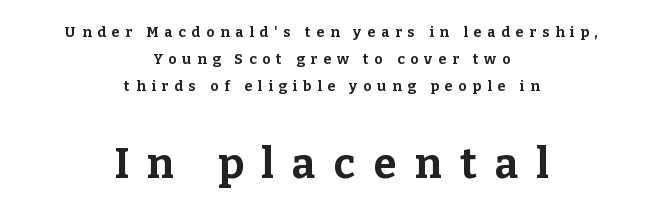
The image shows 42 px bold serif type, upright; set centered, loose line spacing (1.93x), unusually wide letter spacing (+0.43 em), not underlined; the second (bottom) block is 3.0x larger; low stroke contrast and a medium x-height.
